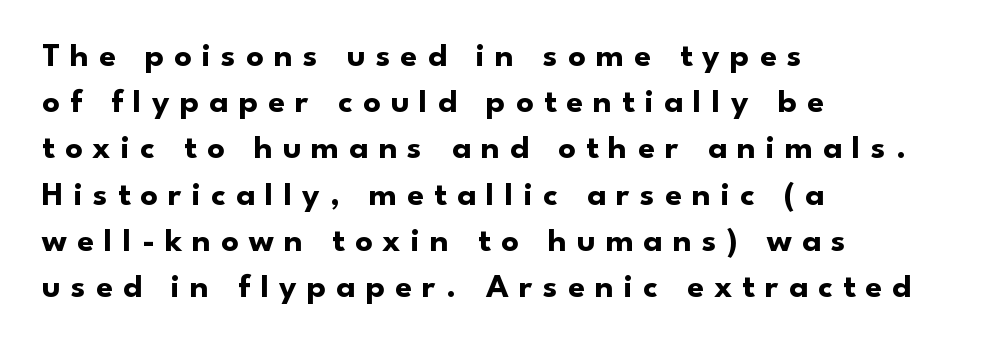
The image shows 34 px bold sans-serif type, upright; set left-aligned, normal line spacing (1.36x), unusually wide letter spacing (+0.3 em), not underlined; low stroke contrast and a small x-height.
